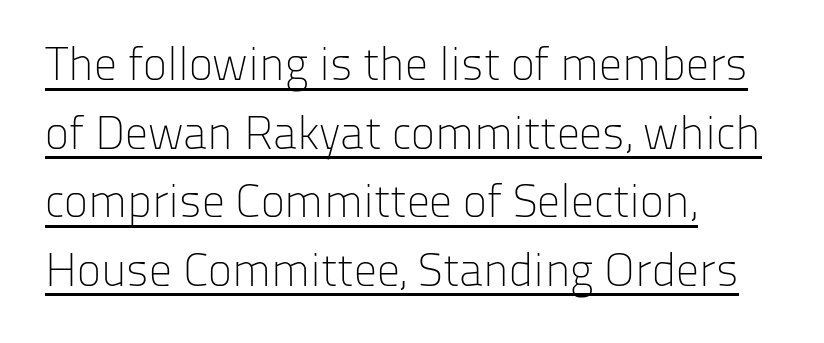
The image shows 46 px light sans-serif type, upright; set left-aligned, normal line spacing (1.49x), normal letter spacing, underlined; low stroke contrast and a medium x-height.
